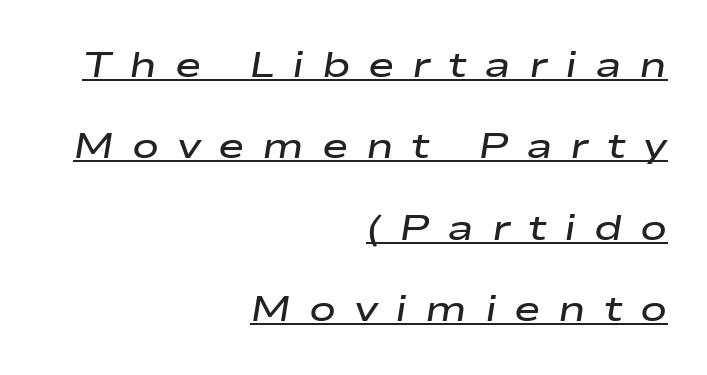
The image shows 36 px semibold, wide type, italic (leaning right); set right-aligned, loose line spacing (2.26x), unusually wide letter spacing (+0.49 em), underlined; low stroke contrast and a medium x-height.
